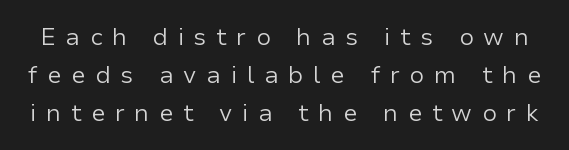
Ordinary non-slanted type is in use. The font sits on the lighter half of the weight spectrum, regular included. The space between consecutive lines is moderate. Honestly, there is no underline to notice here at all. Is the letter spacing exaggerated? Yes — the characters are pushed far apart.
